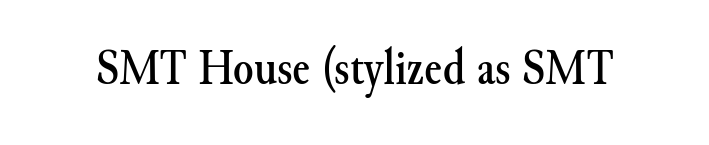
This rendering employs a face with finishing strokes, i.e., a serif. Nobody touched the tracking dial on this one. No word sits above an underline. Note the varied advance widths — an 'i' is clearly narrower than an 'm'. The typography opts for an upright posture over an oblique one.
